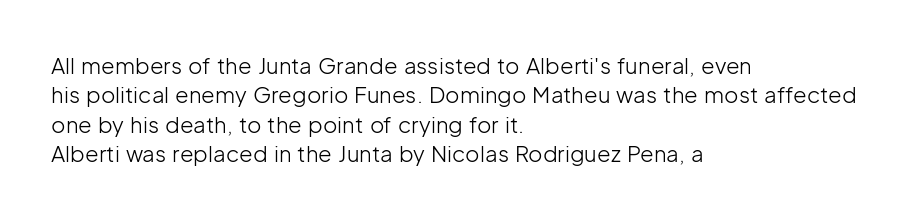
Caption: face not bold, strokes unweighted. Whoever set this chose a conventional vertical rhythm. This sample uses plain, unmodified letter spacing. The lettering stays uniformly vertical, giving the passage a roman look. Rule under the text: the space is simply empty.
